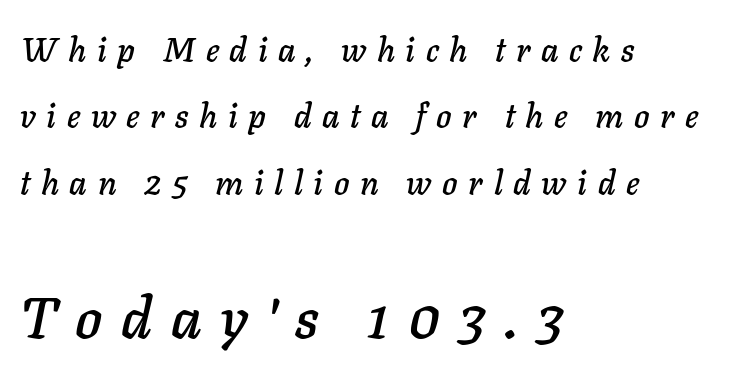
The image shows 58 px text type, italic (leaning right); set left-aligned, loose line spacing (2.01x), unusually wide letter spacing (+0.32 em), not underlined; the second (bottom) block is 1.76x larger; low stroke contrast and a medium x-height.
